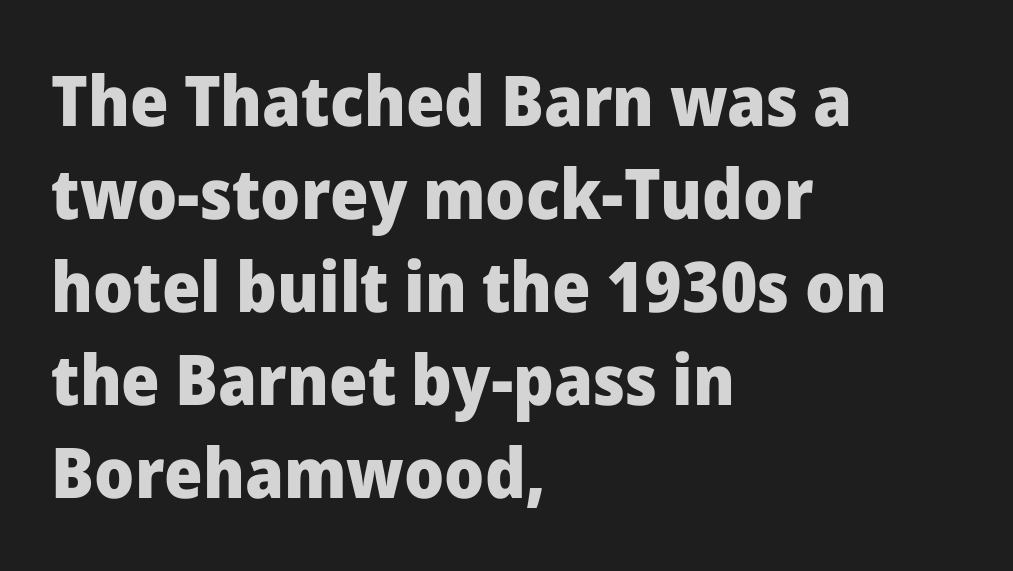
The image shows 70 px heavy sans-serif type, upright; set left-aligned, normal line spacing (1.33x), normal letter spacing, not underlined; low stroke contrast and a medium x-height.
